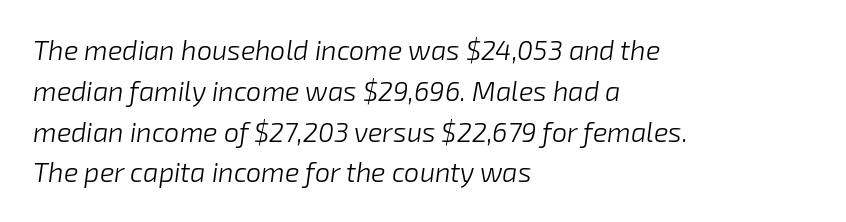
{"italic": "yes", "lean": "right", "slant_degrees": 8, "bold": "no", "underline": "no", "align": "left", "line_spacing": "normal", "line_spacing_ratio": 1.51, "letter_spacing": "normal", "letter_spacing_em": 0.0, "glyph_px": 27}
